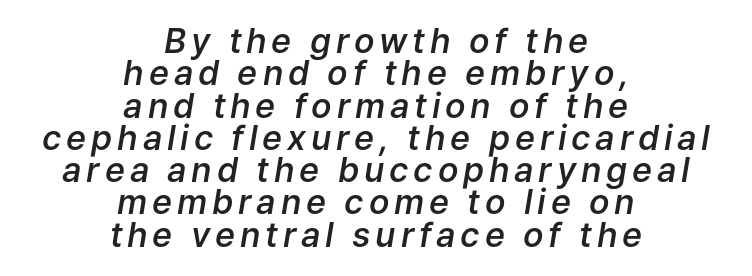
{"italic": "yes", "lean": "right", "slant_degrees": 9, "bold": "semi", "weight": "semibold", "width": "normal", "stroke_contrast": "low", "x_height": "medium", "monospaced": "no", "underline": "no", "align": "center", "line_spacing": "tight", "line_spacing_ratio": 0.95, "glyph_px": 34}
